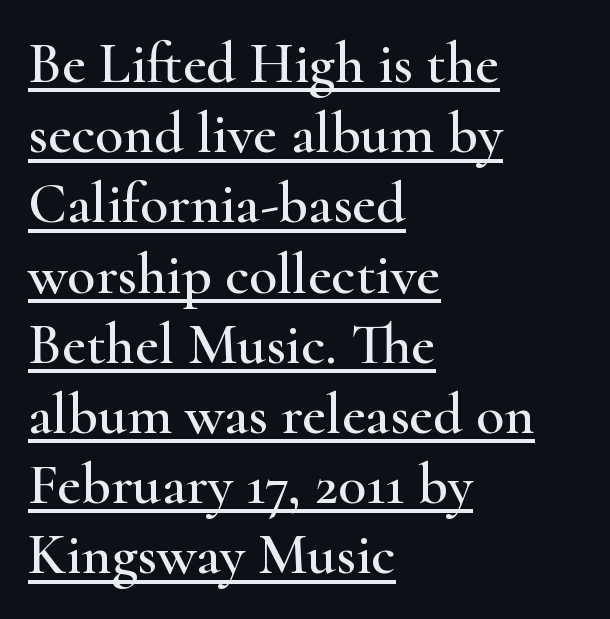
{"serif": "yes", "italic": "no", "width": "wide", "stroke_contrast": "high", "x_height": "small", "monospaced": "no", "underline": "yes", "align": "left", "line_spacing_ratio": 1.21, "letter_spacing": "normal", "letter_spacing_em": 0.0, "glyph_px": 58}
